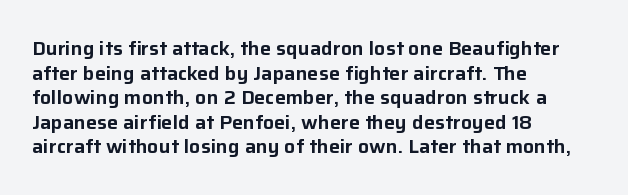
{"italic": "no", "underline": "no", "align": "left", "line_spacing_ratio": 1.23, "letter_spacing": "normal", "letter_spacing_em": 0.0, "glyph_px": 20}
